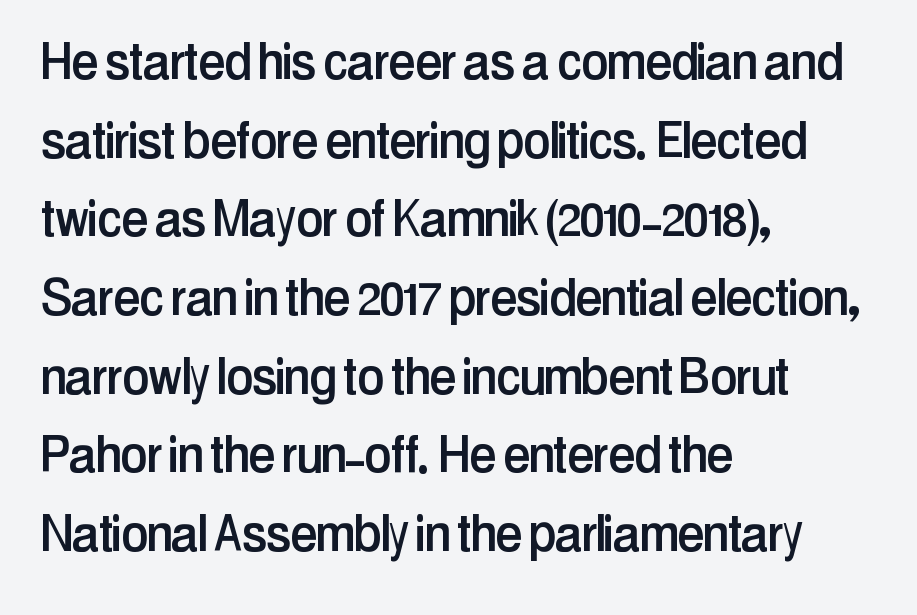
{"serif": "no", "italic": "no", "width": "condensed", "stroke_contrast": "low", "x_height": "medium", "monospaced": "no", "underline": "no", "align": "left", "line_spacing": "normal", "line_spacing_ratio": 1.29, "letter_spacing": "normal", "letter_spacing_em": 0.0, "glyph_px": 61}
